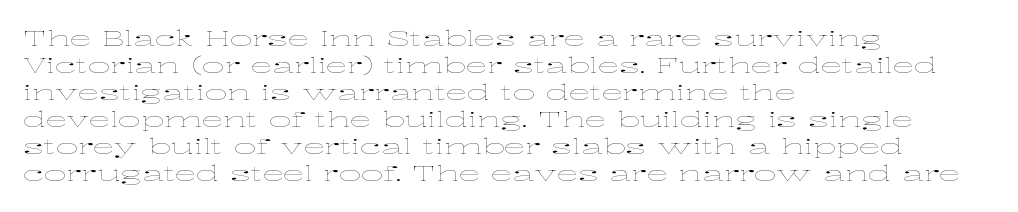
The image shows 22 px text type, upright; set left-aligned, line spacing 1.23x, normal letter spacing, not underlined.
